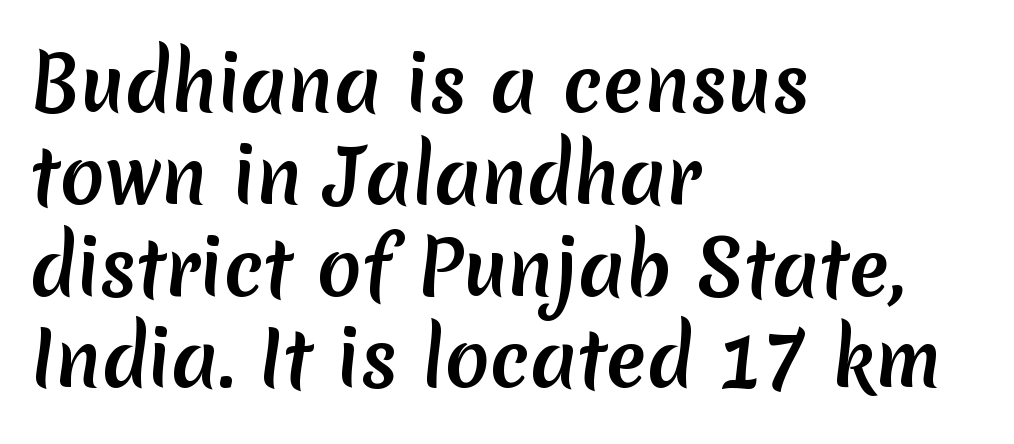
Q: Is the typeface a serif or a sans-serif typeface? A: Sans-serif.
Q: Is the text underlined? A: No.
Q: How is the paragraph aligned? A: Left-aligned.
Q: Is the spacing between letters normal or unusually wide? A: Normal.
Q: Width (condensed, normal, or wide)? A: Normal.
Q: Stroke contrast? A: Medium.
Q: x-height? A: Medium.
Q: Monospaced? A: No.
